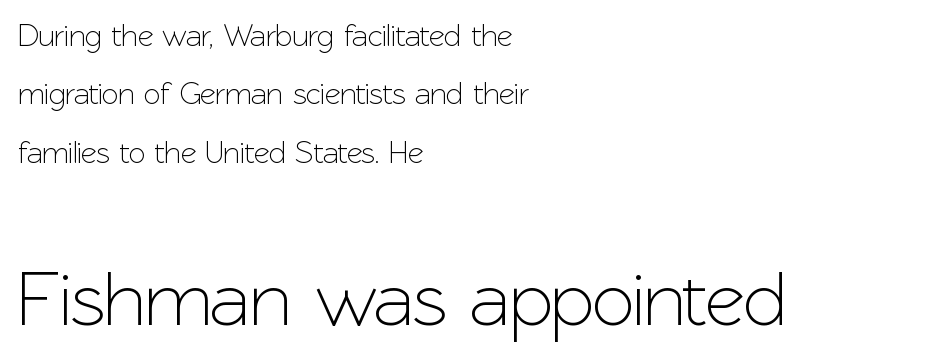
The image shows 78 px sans-serif type, upright; set left-aligned, line spacing 1.88x, normal letter spacing, not underlined; the second (bottom) block is 2.52x larger; low stroke contrast and a medium x-height.
